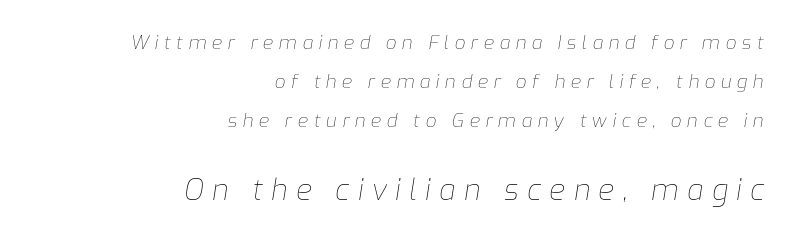
Italic? Definitely — the glyphs are oblique. Each letter keeps its own natural width here, so spacing adapts to shape. Widely set lines give the paragraph a tall, airy silhouette. You get the small type first, then a jump to larger type. The rag falls on the left side of this text block.
